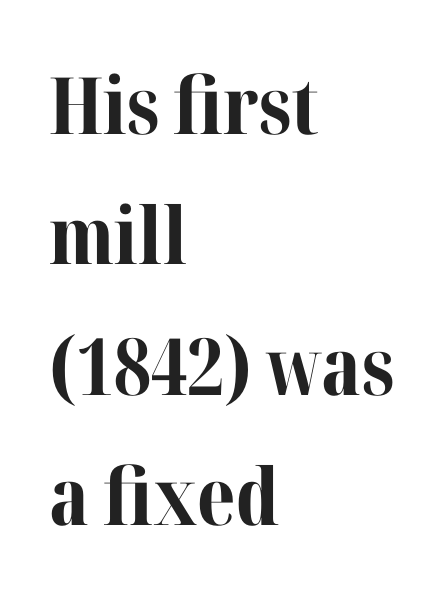
{"serif": "yes", "italic": "no", "bold": "yes", "weight": "bold", "width": "normal", "stroke_contrast": "medium", "x_height": "medium", "monospaced": "no", "underline": "no", "align": "left", "line_spacing": "normal", "line_spacing_ratio": 1.65, "letter_spacing": "normal", "letter_spacing_em": 0.0, "glyph_px": 79}
